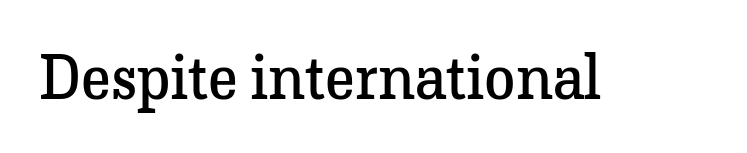
Q: Is the text bold? A: No.
Q: Is the text italic (slanted)? A: No, it is upright.
Q: Is the typeface a serif or a sans-serif typeface? A: Serif.
Q: Is the text underlined? A: No.
Q: Is the spacing between letters normal or unusually wide? A: Normal.
Q: Width (condensed, normal, or wide)? A: Normal.
Q: Stroke contrast? A: Low.
Q: x-height? A: Medium.
Q: Monospaced? A: No.
